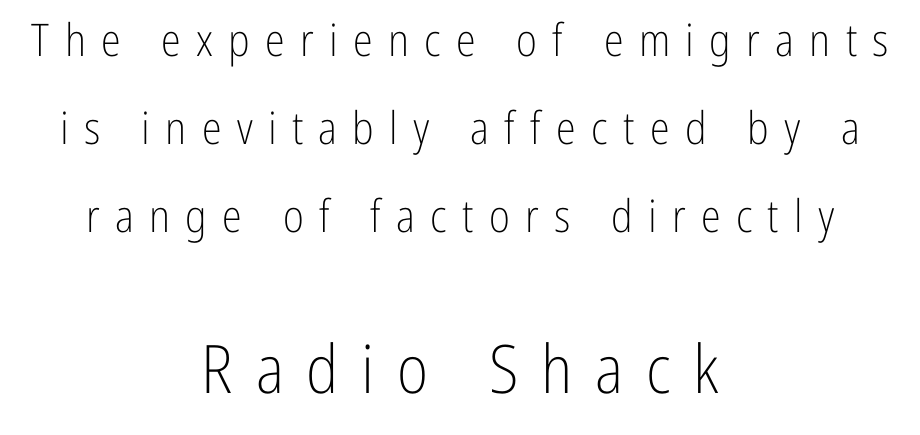
{"serif": "no", "italic": "no", "bold": "no", "weight": "light", "width": "condensed", "stroke_contrast": "low", "x_height": "medium", "monospaced": "no", "underline": "no", "align": "center", "line_spacing": "loose", "line_spacing_ratio": 1.96, "letter_spacing": "wide", "letter_spacing_em": 0.34, "larger_block": "second", "size_ratio": 1.49, "glyph_px": 67}
